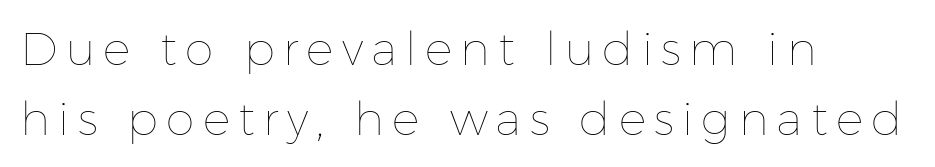
The vertical gap from one line to the next is medium. Caption: multi-line text, flush left, ragged right. The area under the type is left untouched. Think of a printed novel: that variable character pitch is what you see here.
